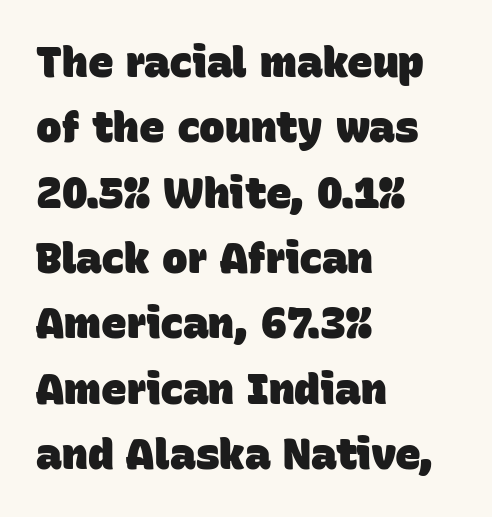
Q: Is the text bold? A: Yes.
Q: Is the typeface a serif or a sans-serif typeface? A: Sans-serif.
Q: Is the text underlined? A: No.
Q: How is the paragraph aligned? A: Left-aligned.
Q: Is the spacing between letters normal or unusually wide? A: Normal.
Q: Is the spacing between lines tight, normal or loose? A: Normal.
Q: Width (condensed, normal, or wide)? A: Normal.
Q: Stroke contrast? A: Low.
Q: x-height? A: Large.
Q: Monospaced? A: No.
